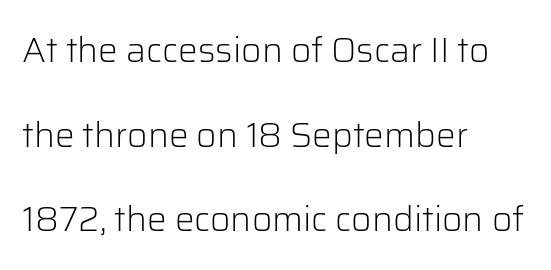
The image shows 35 px light sans-serif type, upright; set left-aligned, loose line spacing (2.42x), normal letter spacing, not underlined; low stroke contrast and a medium x-height.
